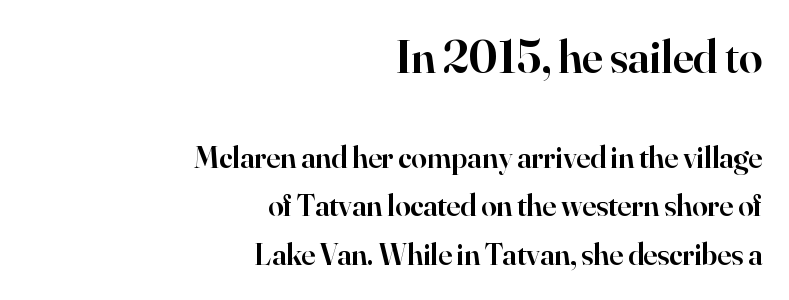
The image shows 47 px semibold serif type, upright; set right-aligned, normal line spacing (1.55x), normal letter spacing, not underlined; the first (top) block is 1.52x larger; high stroke contrast and a small x-height.
